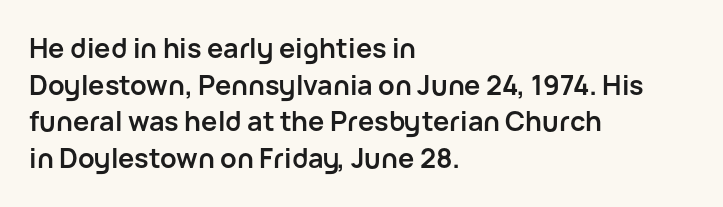
Q: Is the text bold? A: Yes.
Q: Is the text italic (slanted)? A: No, it is upright.
Q: Is the text underlined? A: No.
Q: How is the paragraph aligned? A: Left-aligned.
Q: Is the spacing between letters normal or unusually wide? A: Normal.
Q: Is the spacing between lines tight, normal or loose? A: Normal.
